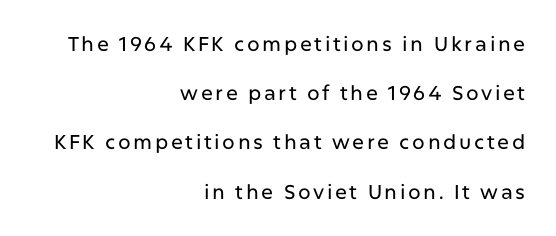
The passage is arranged like a letterhead date or caption credit — flush right. Posture: vertical. Students, observe: this is what heavily led, spacious text looks like. Type without underlining.
